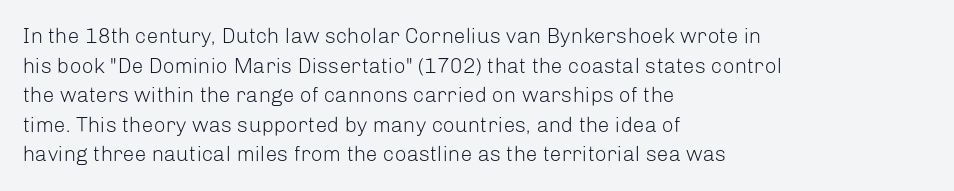
Q: Is the text bold? A: No.
Q: Is the text italic (slanted)? A: No, it is upright.
Q: Is the text underlined? A: No.
Q: How is the paragraph aligned? A: Left-aligned.
Q: Is the spacing between letters normal or unusually wide? A: Normal.
Q: Is the spacing between lines tight, normal or loose? A: Normal.
